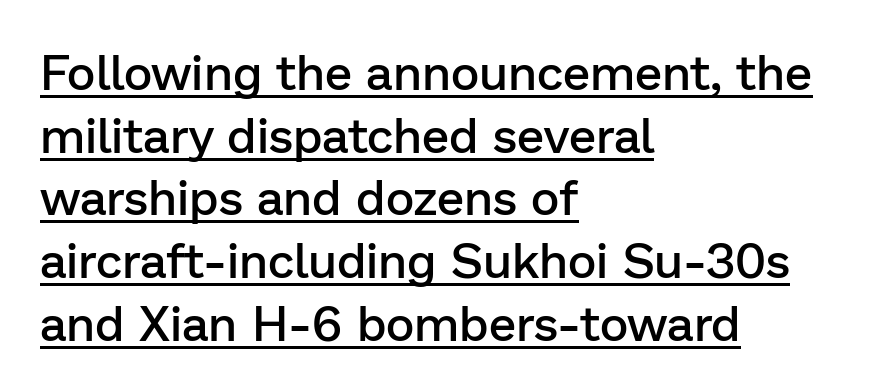
Q: Is the text bold? A: Semi-bold.
Q: Is the text italic (slanted)? A: No, it is upright.
Q: Is the typeface a serif or a sans-serif typeface? A: Sans-serif.
Q: Is the text underlined? A: Yes.
Q: How is the paragraph aligned? A: Left-aligned.
Q: Is the spacing between letters normal or unusually wide? A: Normal.
Q: Is the spacing between lines tight, normal or loose? A: Normal.
Q: Width (condensed, normal, or wide)? A: Normal.
Q: Stroke contrast? A: Low.
Q: x-height? A: Medium.
Q: Monospaced? A: No.
